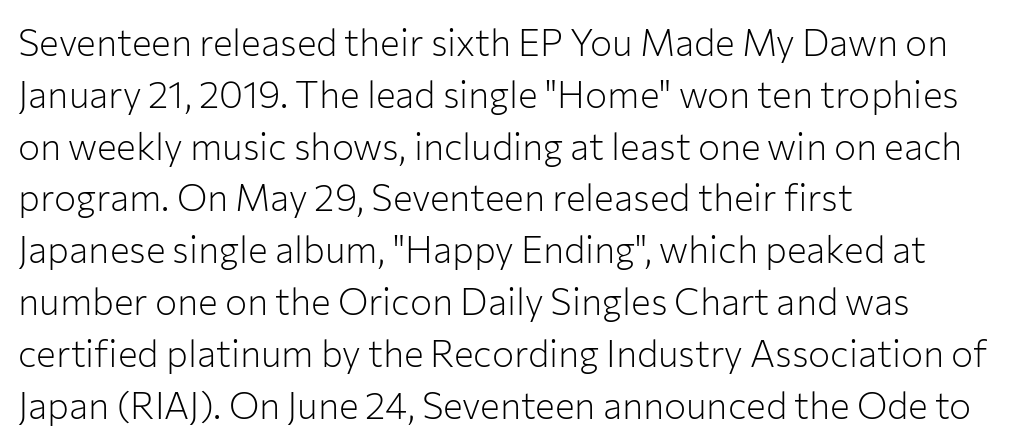
Q: Is the text bold? A: No.
Q: Is the text italic (slanted)? A: No, it is upright.
Q: Is the typeface a serif or a sans-serif typeface? A: Sans-serif.
Q: Is the text underlined? A: No.
Q: How is the paragraph aligned? A: Left-aligned.
Q: Is the spacing between letters normal or unusually wide? A: Normal.
Q: Is the spacing between lines tight, normal or loose? A: Normal.
Q: Width (condensed, normal, or wide)? A: Normal.
Q: Stroke contrast? A: Low.
Q: x-height? A: Medium.
Q: Monospaced? A: No.
